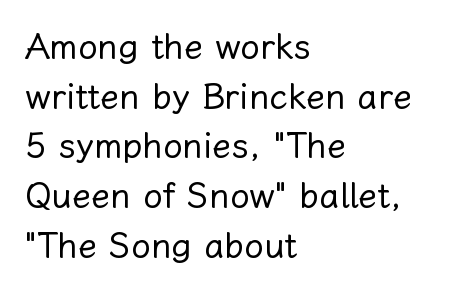
The image shows 35 px regular-weight type, upright; set left-aligned, normal line spacing (1.42x), normal letter spacing, not underlined; low stroke contrast and a medium x-height.
